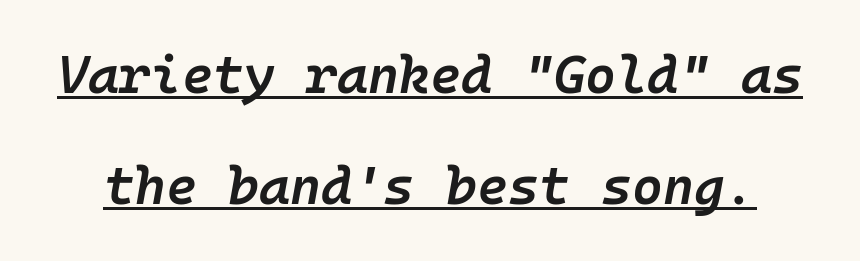
The image shows 53 px semibold type, italic (leaning right), monospaced; set loose line spacing (2.1x), normal letter spacing, underlined; low stroke contrast and a medium x-height.
